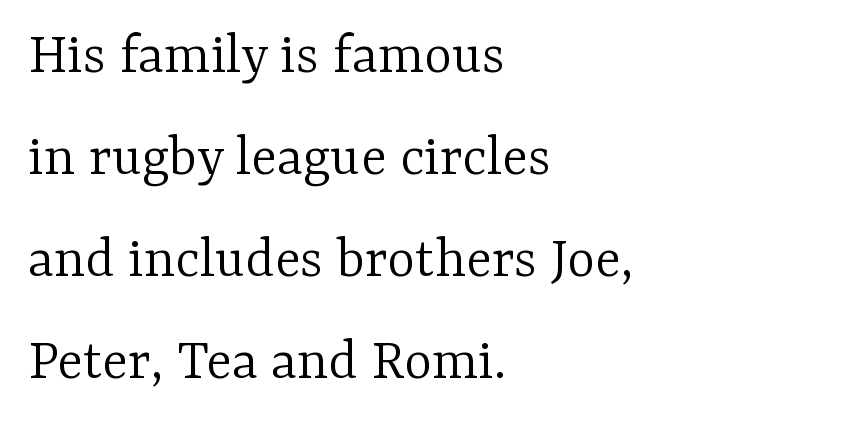
Q: Is the text bold? A: No.
Q: Is the text italic (slanted)? A: No, it is upright.
Q: Is the typeface a serif or a sans-serif typeface? A: Serif.
Q: Is the text underlined? A: No.
Q: How is the paragraph aligned? A: Left-aligned.
Q: Is the spacing between letters normal or unusually wide? A: Normal.
Q: Is the spacing between lines tight, normal or loose? A: Normal.
Q: Width (condensed, normal, or wide)? A: Normal.
Q: Stroke contrast? A: Low.
Q: x-height? A: Medium.
Q: Monospaced? A: No.
